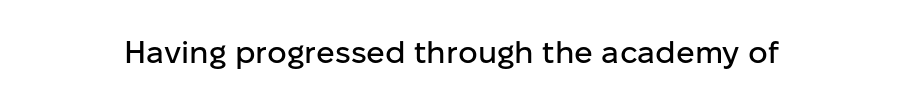
Q: Is the text italic (slanted)? A: No, it is upright.
Q: Is the typeface a serif or a sans-serif typeface? A: Sans-serif.
Q: Is the text underlined? A: No.
Q: Is the spacing between letters normal or unusually wide? A: Normal.
Q: Width (condensed, normal, or wide)? A: Normal.
Q: Stroke contrast? A: Low.
Q: x-height? A: Medium.
Q: Monospaced? A: No.
